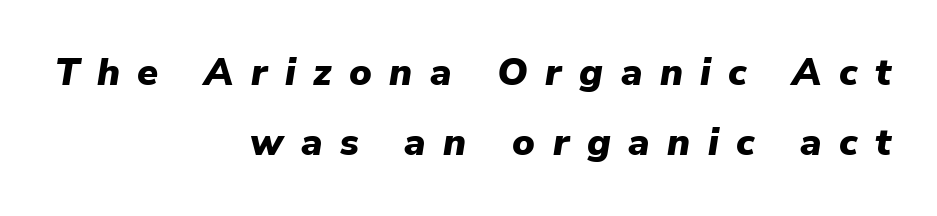
Q: Is the text bold? A: Yes.
Q: Is the text italic (slanted)? A: Yes, it leans right by about 9 degrees.
Q: Is the text underlined? A: No.
Q: How is the paragraph aligned? A: Right-aligned.
Q: Is the spacing between letters normal or unusually wide? A: Unusually wide.
Q: Width (condensed, normal, or wide)? A: Normal.
Q: Stroke contrast? A: Low.
Q: x-height? A: Medium.
Q: Monospaced? A: No.
